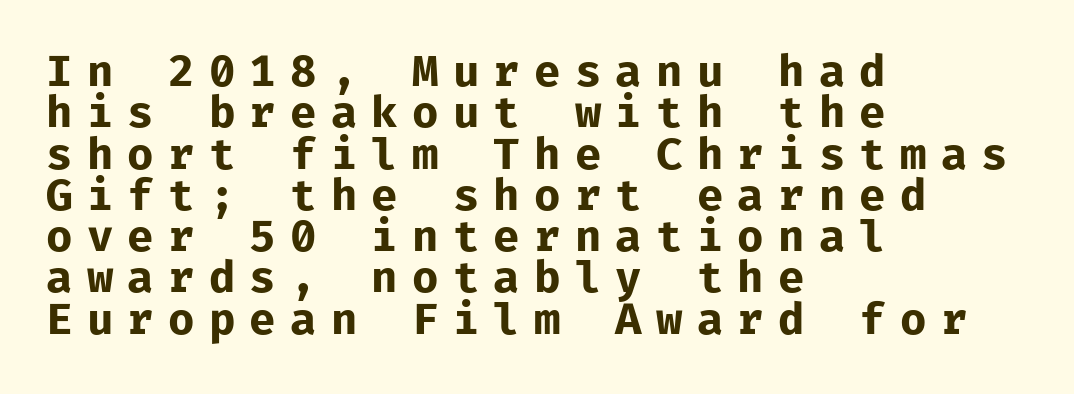
Q: Is the text bold? A: Yes.
Q: Is the text italic (slanted)? A: No, it is upright.
Q: Is the typeface a serif or a sans-serif typeface? A: Sans-serif.
Q: Is the text underlined? A: No.
Q: How is the paragraph aligned? A: Left-aligned.
Q: Is the spacing between letters normal or unusually wide? A: Unusually wide.
Q: Is the spacing between lines tight, normal or loose? A: Tight.
Q: Width (condensed, normal, or wide)? A: Normal.
Q: Stroke contrast? A: Low.
Q: x-height? A: Medium.
